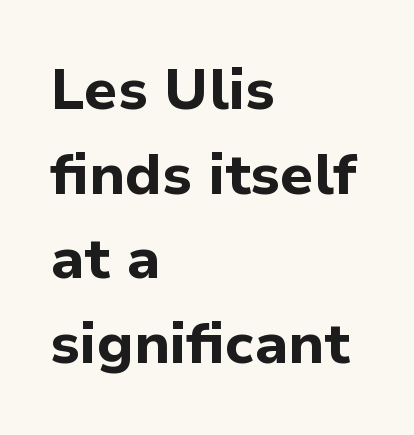
The image shows 58 px bold sans-serif type, upright; set left-aligned, normal line spacing (1.46x), normal letter spacing, not underlined; low stroke contrast and a medium x-height.
